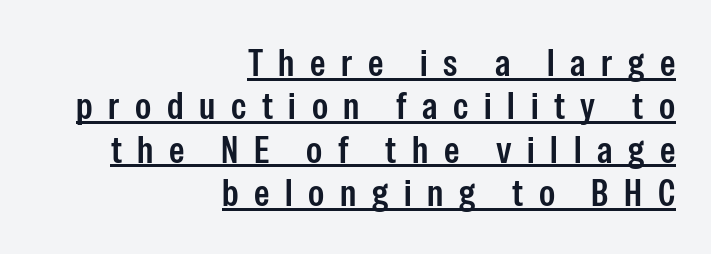
The image shows 39 px condensed sans-serif type, upright; set right-aligned, tight line spacing (1.11x), unusually wide letter spacing (+0.4 em), underlined; low stroke contrast and a medium x-height.
